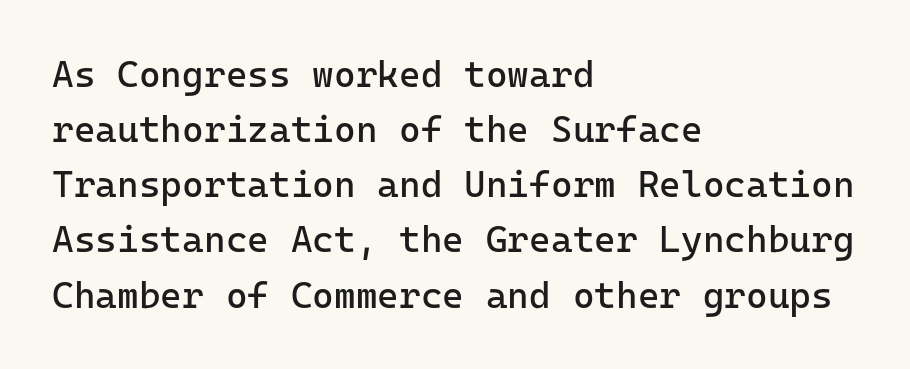
{"serif": "no", "italic": "no", "bold": "no", "weight": "regular", "width": "normal", "stroke_contrast": "low", "x_height": "medium", "underline": "no", "align": "left", "line_spacing": "normal", "line_spacing_ratio": 1.49, "letter_spacing": "normal", "letter_spacing_em": 0.0, "glyph_px": 37}
